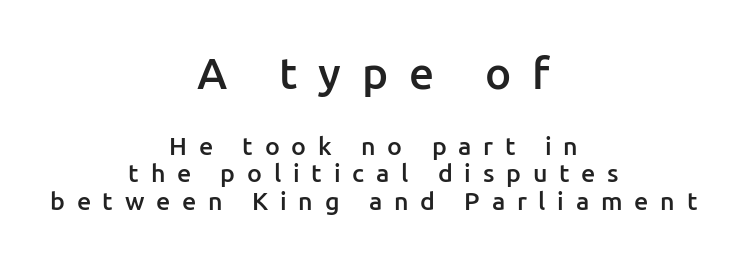
Q: Is the text bold? A: Semi-bold.
Q: Is the text italic (slanted)? A: No, it is upright.
Q: Is the typeface a serif or a sans-serif typeface? A: Sans-serif.
Q: Is the text underlined? A: No.
Q: How is the paragraph aligned? A: Centered.
Q: Is the spacing between letters normal or unusually wide? A: Unusually wide.
Q: Is the spacing between lines tight, normal or loose? A: Tight.
Q: Which block of text is set in a larger size, the first (top) or the second (bottom)? A: The first (top) one.
Q: Width (condensed, normal, or wide)? A: Normal.
Q: Stroke contrast? A: Low.
Q: x-height? A: Medium.
Q: Monospaced? A: No.
